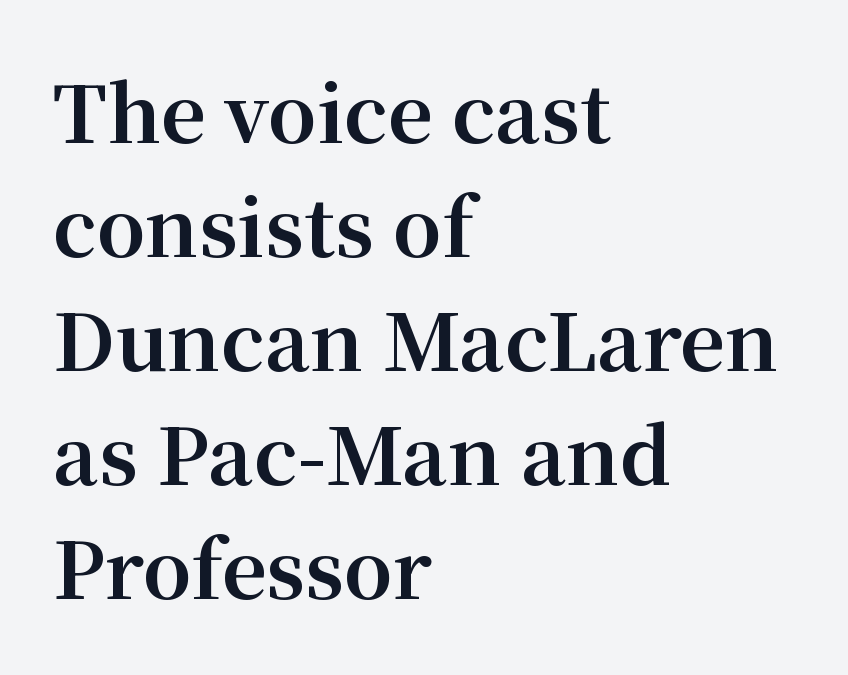
Q: Is the text bold? A: Yes.
Q: Is the text italic (slanted)? A: No, it is upright.
Q: Is the typeface a serif or a sans-serif typeface? A: Serif.
Q: Is the text underlined? A: No.
Q: How is the paragraph aligned? A: Left-aligned.
Q: Is the spacing between letters normal or unusually wide? A: Normal.
Q: Is the spacing between lines tight, normal or loose? A: Normal.
Q: Width (condensed, normal, or wide)? A: Normal.
Q: Stroke contrast? A: Medium.
Q: x-height? A: Medium.
Q: Monospaced? A: No.
